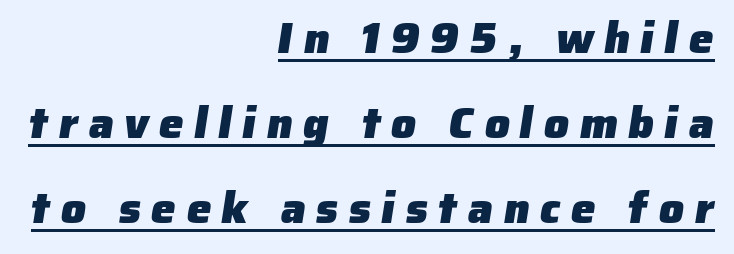
{"serif": "no", "bold": "yes", "weight": "heavy", "width": "normal", "stroke_contrast": "low", "x_height": "medium", "monospaced": "no", "underline": "yes", "align": "right", "line_spacing": "loose", "line_spacing_ratio": 1.93, "letter_spacing": "wide", "letter_spacing_em": 0.24, "glyph_px": 44}
